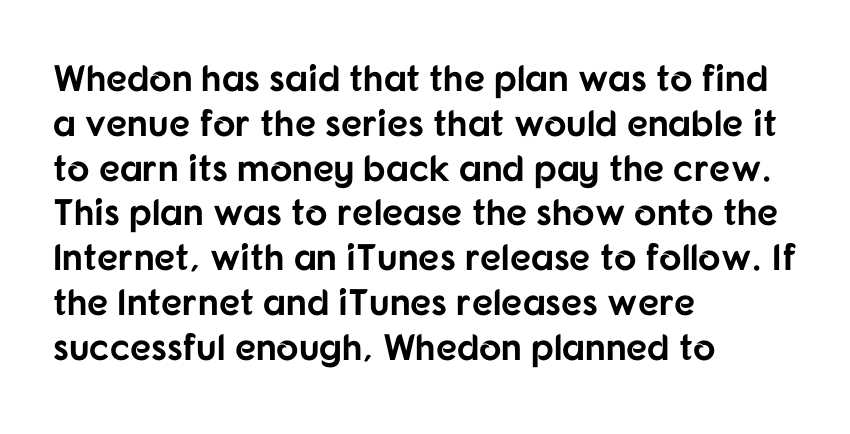
Q: Is the text bold? A: Yes.
Q: Is the text italic (slanted)? A: No, it is upright.
Q: Is the typeface a serif or a sans-serif typeface? A: Sans-serif.
Q: Is the text underlined? A: No.
Q: How is the paragraph aligned? A: Left-aligned.
Q: Is the spacing between letters normal or unusually wide? A: Normal.
Q: Width (condensed, normal, or wide)? A: Normal.
Q: Stroke contrast? A: Low.
Q: x-height? A: Medium.
Q: Monospaced? A: No.
